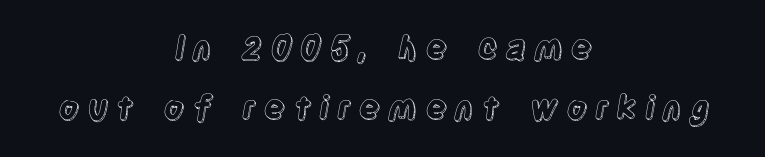
The image shows 32 px condensed type; set centered, line spacing 1.87x, unusually wide letter spacing (+0.24 em), not underlined; a large x-height.
